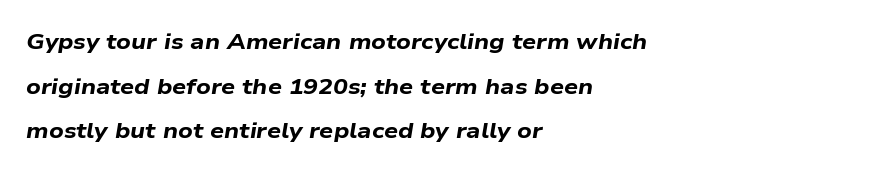
Each glyph is drawn with heavy, bold strokes. The baseline area is clear. Is the block centered? No — it sits flush against the left margin. Vertical spacing — loose.
